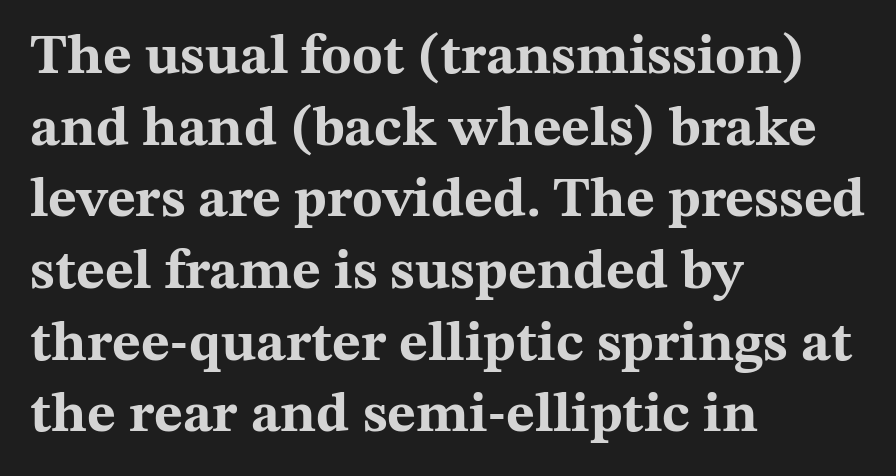
Q: Is the text bold? A: Yes.
Q: Is the text italic (slanted)? A: No, it is upright.
Q: Is the typeface a serif or a sans-serif typeface? A: Serif.
Q: Is the text underlined? A: No.
Q: How is the paragraph aligned? A: Left-aligned.
Q: Is the spacing between letters normal or unusually wide? A: Normal.
Q: Is the spacing between lines tight, normal or loose? A: Normal.
Q: Width (condensed, normal, or wide)? A: Wide.
Q: Stroke contrast? A: Medium.
Q: x-height? A: Medium.
Q: Monospaced? A: No.
